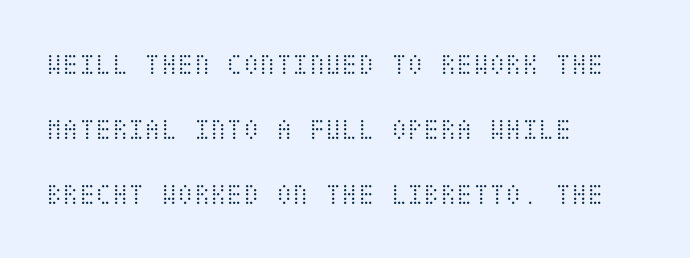
Q: Is the text bold? A: No.
Q: Is the text italic (slanted)? A: No, it is upright.
Q: Is the text underlined? A: No.
Q: How is the paragraph aligned? A: Left-aligned.
Q: Is the spacing between letters normal or unusually wide? A: Normal.
Q: Is the spacing between lines tight, normal or loose? A: Loose.
Q: Width (condensed, normal, or wide)? A: Condensed.
Q: Stroke contrast? A: Medium.
Q: x-height? A: Large.
